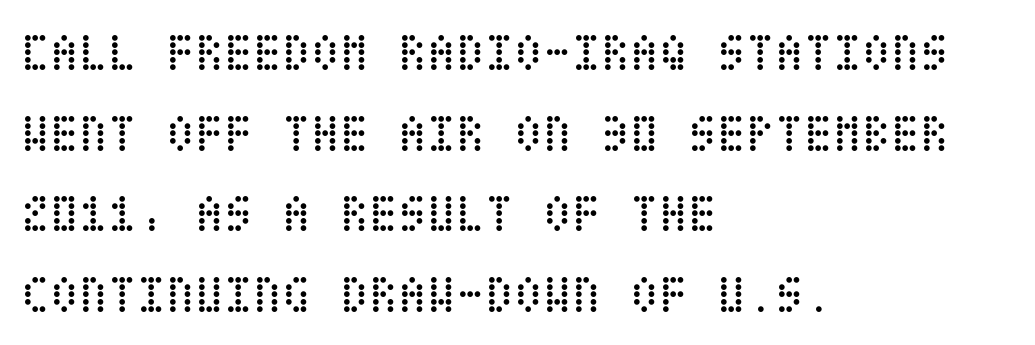
Q: Is the text bold? A: No.
Q: Is the text italic (slanted)? A: No, it is upright.
Q: Is the text underlined? A: No.
Q: How is the paragraph aligned? A: Left-aligned.
Q: Is the spacing between letters normal or unusually wide? A: Normal.
Q: Is the spacing between lines tight, normal or loose? A: Normal.
Q: Width (condensed, normal, or wide)? A: Condensed.
Q: Stroke contrast? A: Low.
Q: x-height? A: Large.
